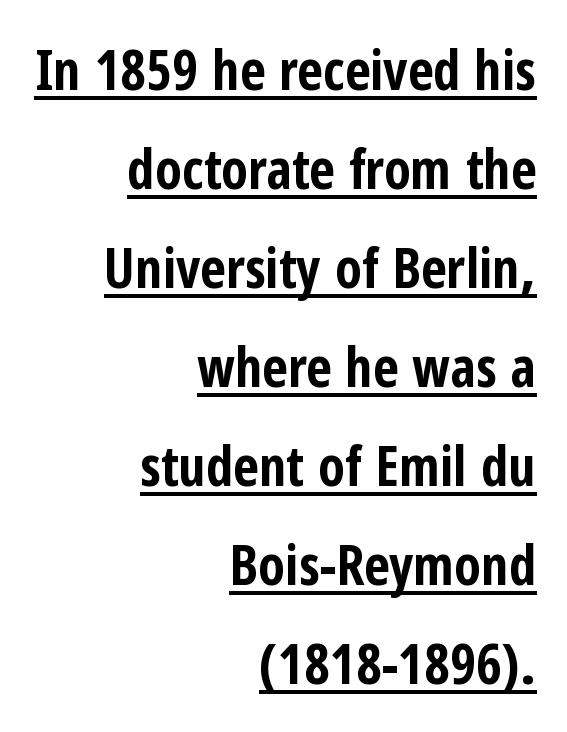
{"serif": "no", "italic": "no", "bold": "yes", "weight": "bold", "width": "condensed", "stroke_contrast": "low", "x_height": "medium", "monospaced": "no", "underline": "yes", "align": "right", "line_spacing_ratio": 1.8, "letter_spacing": "normal", "letter_spacing_em": 0.0, "glyph_px": 55}
